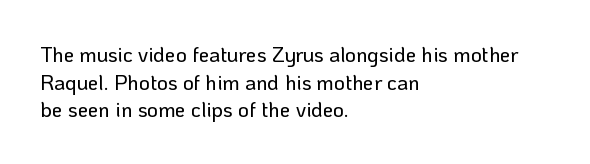
Q: Is the text italic (slanted)? A: No, it is upright.
Q: Is the text underlined? A: No.
Q: How is the paragraph aligned? A: Left-aligned.
Q: Is the spacing between letters normal or unusually wide? A: Normal.
Q: Is the spacing between lines tight, normal or loose? A: Normal.
